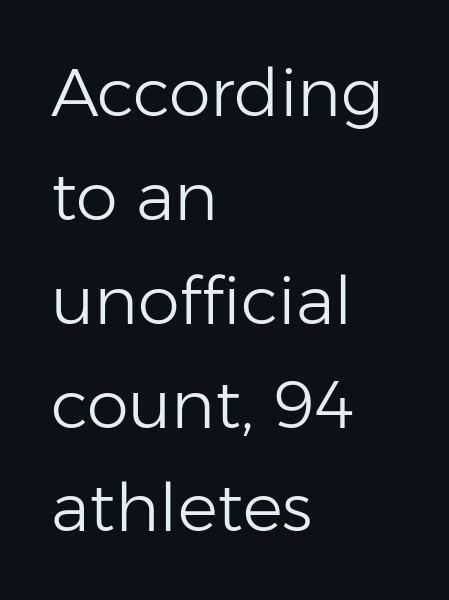
Q: Is the text bold? A: No.
Q: Is the text italic (slanted)? A: No, it is upright.
Q: Is the typeface a serif or a sans-serif typeface? A: Sans-serif.
Q: Is the text underlined? A: No.
Q: How is the paragraph aligned? A: Left-aligned.
Q: Is the spacing between letters normal or unusually wide? A: Normal.
Q: Is the spacing between lines tight, normal or loose? A: Normal.
Q: Width (condensed, normal, or wide)? A: Normal.
Q: Stroke contrast? A: Low.
Q: x-height? A: Medium.
Q: Monospaced? A: No.
